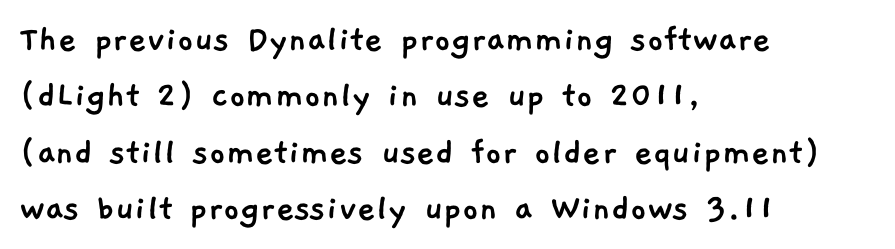
{"serif": "no", "width": "normal", "stroke_contrast": "low", "x_height": "medium", "monospaced": "no", "underline": "no", "align": "left", "line_spacing": "normal", "line_spacing_ratio": 1.41, "letter_spacing": "normal", "letter_spacing_em": 0.0, "glyph_px": 40}
